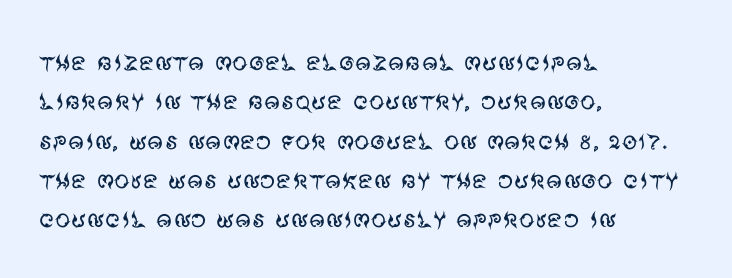
Q: Is the text bold? A: No.
Q: Is the text italic (slanted)? A: No, it is upright.
Q: Is the typeface a serif or a sans-serif typeface? A: Sans-serif.
Q: Is the text underlined? A: No.
Q: How is the paragraph aligned? A: Left-aligned.
Q: Is the spacing between letters normal or unusually wide? A: Normal.
Q: Is the spacing between lines tight, normal or loose? A: Normal.
Q: Width (condensed, normal, or wide)? A: Normal.
Q: Stroke contrast? A: Medium.
Q: x-height? A: Large.
Q: Monospaced? A: No.
